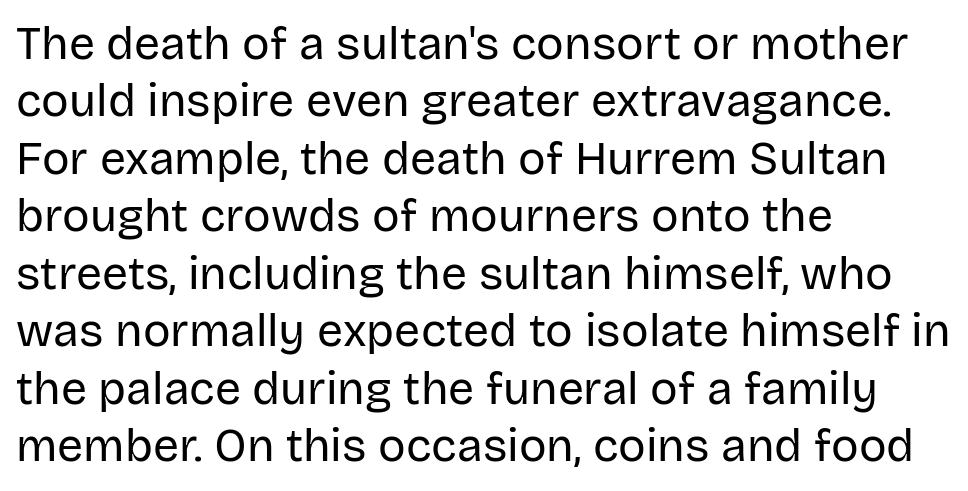
Q: Is the text bold? A: No.
Q: Is the text italic (slanted)? A: No, it is upright.
Q: Is the typeface a serif or a sans-serif typeface? A: Sans-serif.
Q: Is the text underlined? A: No.
Q: How is the paragraph aligned? A: Left-aligned.
Q: Is the spacing between letters normal or unusually wide? A: Normal.
Q: Is the spacing between lines tight, normal or loose? A: Normal.
Q: Width (condensed, normal, or wide)? A: Normal.
Q: Stroke contrast? A: Low.
Q: x-height? A: Large.
Q: Monospaced? A: No.
